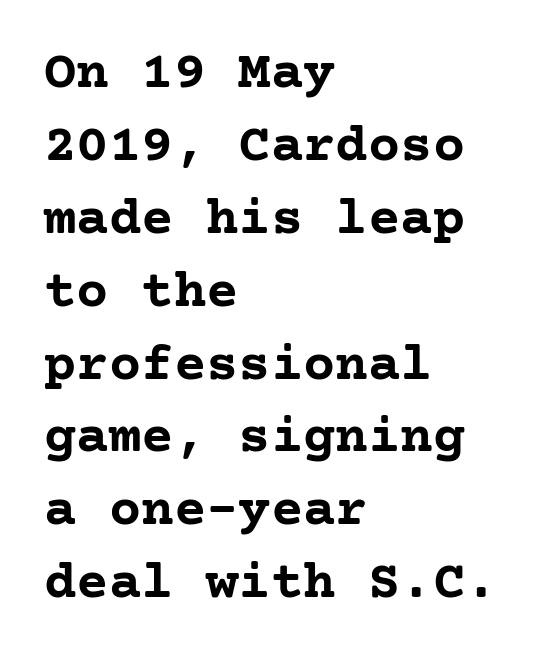
The image shows 54 px semibold serif type, upright; set left-aligned, normal line spacing (1.35x), normal letter spacing, not underlined; low stroke contrast and a medium x-height.
